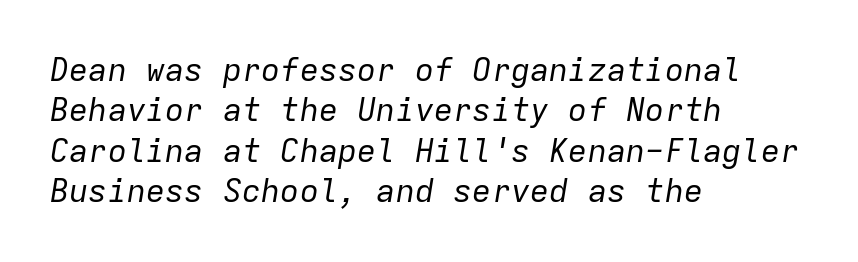
Q: Is the text bold? A: No.
Q: Is the text italic (slanted)? A: Yes, it leans right by about 9 degrees.
Q: Is the text underlined? A: No.
Q: How is the paragraph aligned? A: Left-aligned.
Q: Is the spacing between letters normal or unusually wide? A: Normal.
Q: Is the spacing between lines tight, normal or loose? A: Normal.
Q: Width (condensed, normal, or wide)? A: Normal.
Q: Stroke contrast? A: Low.
Q: x-height? A: Medium.
Q: Monospaced? A: Yes.
